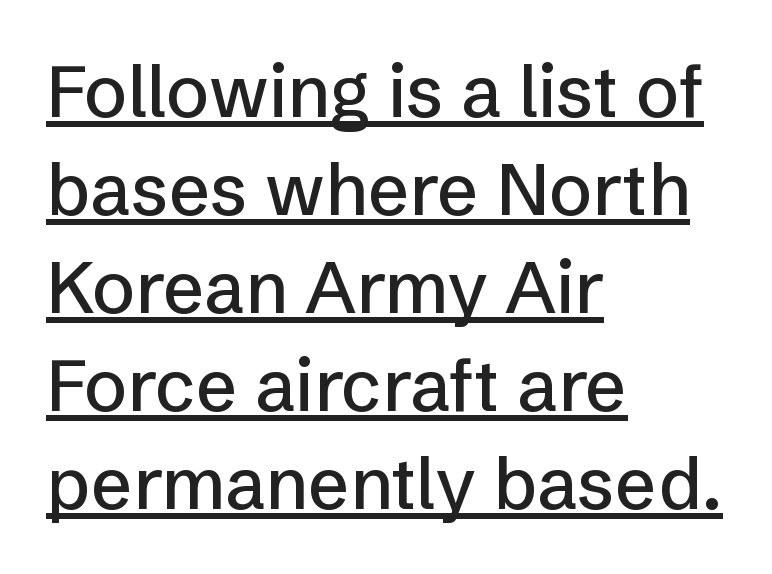
The image shows 72 px sans-serif type, upright; set left-aligned, normal line spacing (1.36x), normal letter spacing, underlined; low stroke contrast and a medium x-height.
